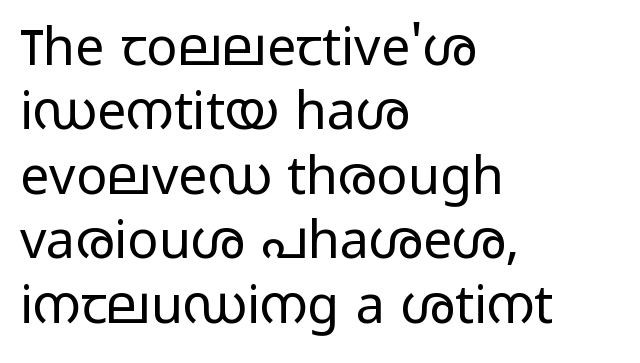
Q: Is the text bold? A: No.
Q: Is the text italic (slanted)? A: No, it is upright.
Q: Is the typeface a serif or a sans-serif typeface? A: Sans-serif.
Q: Is the text underlined? A: No.
Q: How is the paragraph aligned? A: Left-aligned.
Q: Is the spacing between letters normal or unusually wide? A: Normal.
Q: Width (condensed, normal, or wide)? A: Wide.
Q: Stroke contrast? A: Low.
Q: x-height? A: Medium.
Q: Monospaced? A: No.
